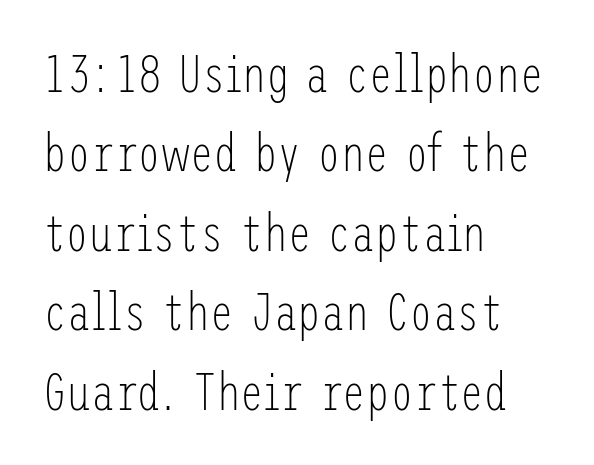
The image shows 53 px light, condensed sans-serif type, upright; set left-aligned, normal line spacing (1.5x), normal letter spacing, not underlined; low stroke contrast and a medium x-height.
